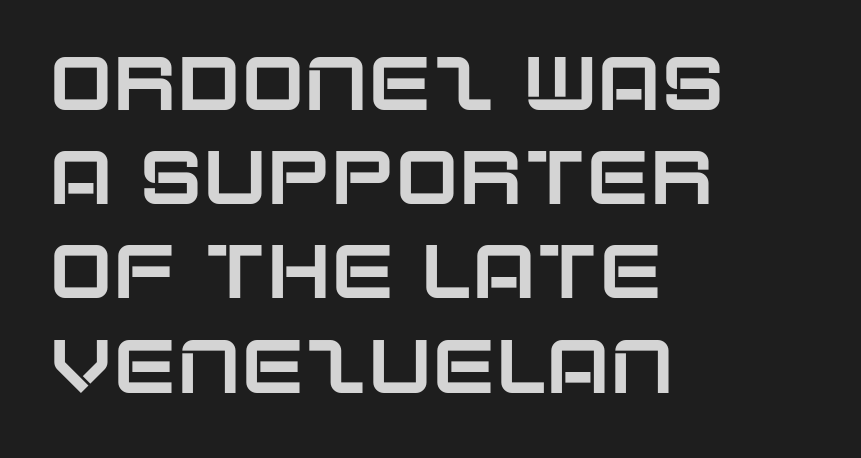
Between one letter and the next there's only the usual sliver of space. A sans-serif font was chosen for this passage. Each row of text sits above clean, open space. Horizontal alignment here is leftward, the default for most running prose.
